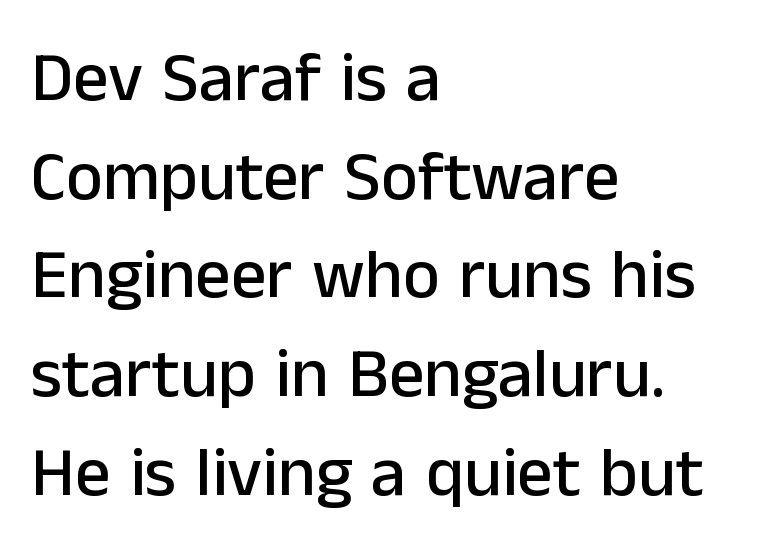
The image shows 70 px sans-serif type, upright; set left-aligned, normal line spacing (1.41x), normal letter spacing, not underlined; low stroke contrast and a medium x-height.
